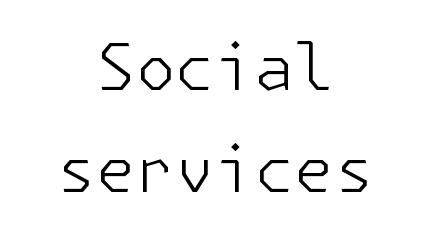
Successive baselines arrive at the customary interval. Quick note: not italic, upright. Descenders hang freely into open space. Each letter's strokes conclude bluntly, with no projecting serifs. Default kerning and tracking; the words read as compact shapes.
